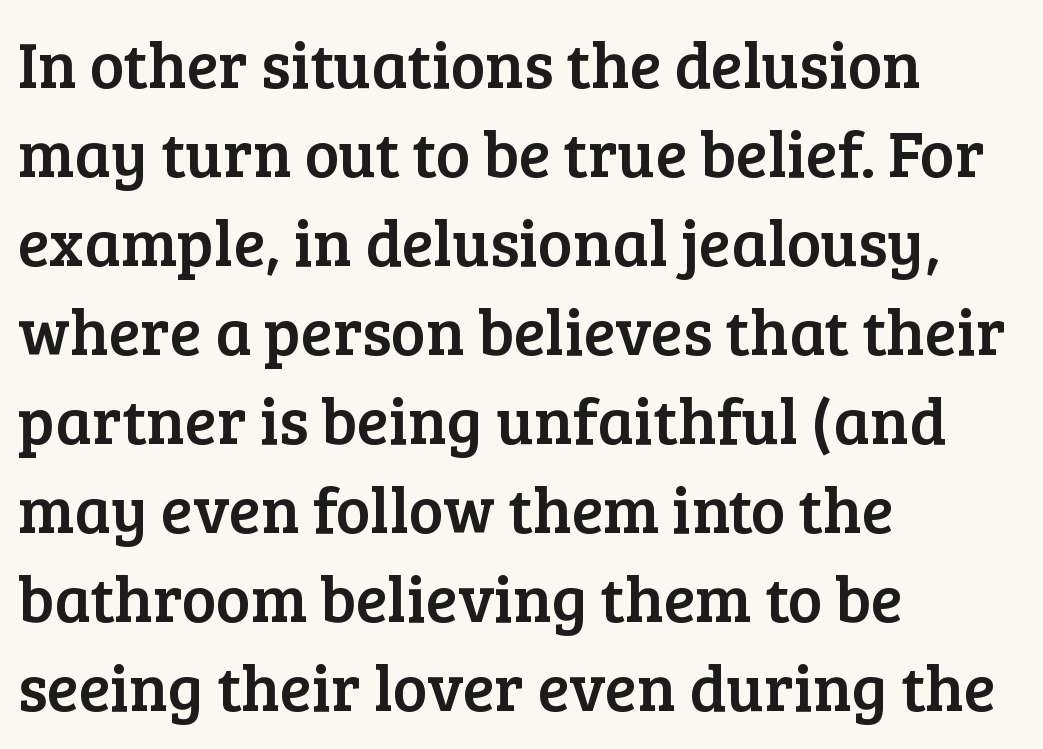
{"serif": "yes", "italic": "no", "width": "normal", "stroke_contrast": "low", "x_height": "medium", "monospaced": "no", "underline": "no", "align": "left", "line_spacing": "normal", "line_spacing_ratio": 1.37, "letter_spacing": "normal", "letter_spacing_em": 0.0, "glyph_px": 65}
